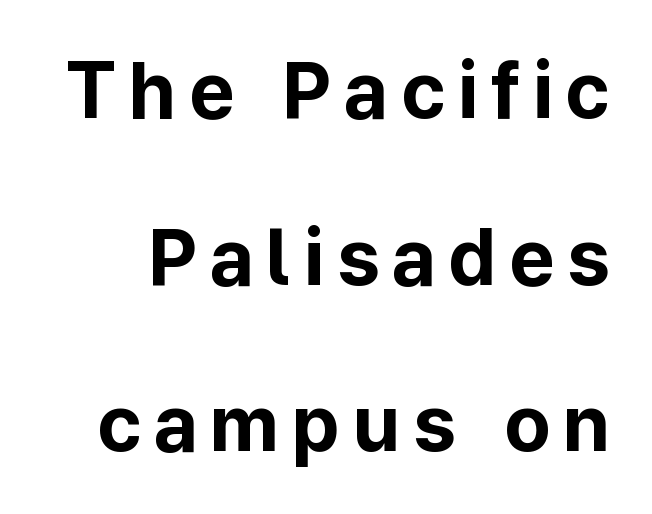
Anything drawn beneath the words? Only blank space. Every stem runs plumb, perpendicular to the baseline. You could not count columns in this text — the font is proportionally spaced. The text was rendered using a sans face with plain stroke endings. How would I describe the line gaps? Wide and relaxed. Look at the stroke-to-counter ratio: heavy, a bold.
